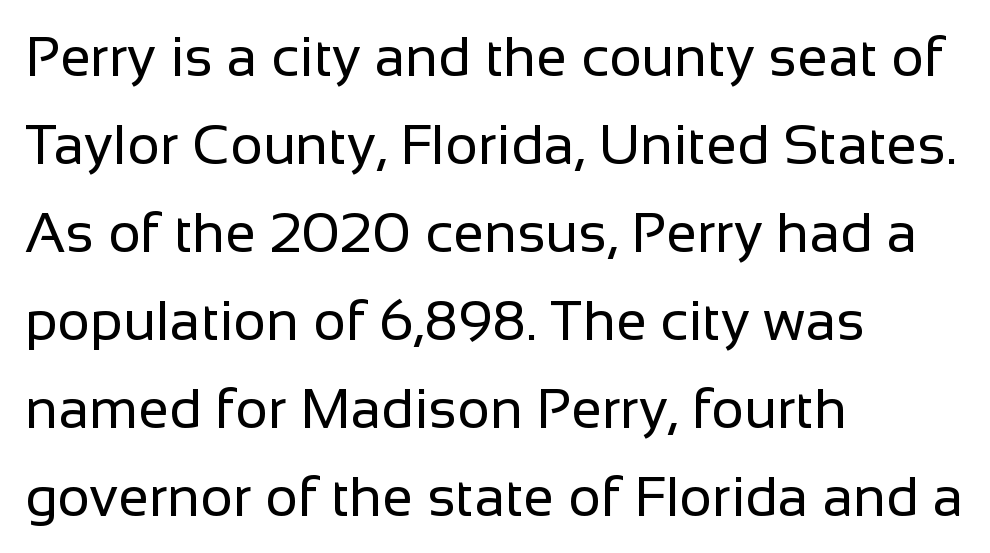
Q: Is the text bold? A: No.
Q: Is the text italic (slanted)? A: No, it is upright.
Q: Is the typeface a serif or a sans-serif typeface? A: Sans-serif.
Q: Is the text underlined? A: No.
Q: How is the paragraph aligned? A: Left-aligned.
Q: Is the spacing between letters normal or unusually wide? A: Normal.
Q: Is the spacing between lines tight, normal or loose? A: Normal.
Q: Width (condensed, normal, or wide)? A: Normal.
Q: Stroke contrast? A: Low.
Q: x-height? A: Medium.
Q: Monospaced? A: No.
